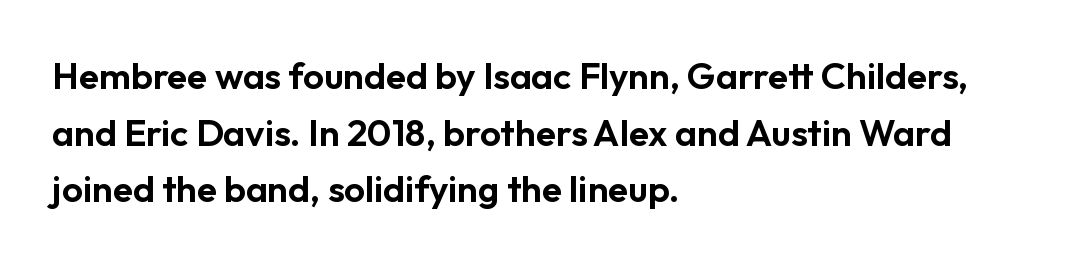
Q: Is the text italic (slanted)? A: No, it is upright.
Q: Is the typeface a serif or a sans-serif typeface? A: Sans-serif.
Q: Is the text underlined? A: No.
Q: How is the paragraph aligned? A: Left-aligned.
Q: Is the spacing between letters normal or unusually wide? A: Normal.
Q: Is the spacing between lines tight, normal or loose? A: Normal.
Q: Width (condensed, normal, or wide)? A: Normal.
Q: Stroke contrast? A: Low.
Q: x-height? A: Medium.
Q: Monospaced? A: No.
